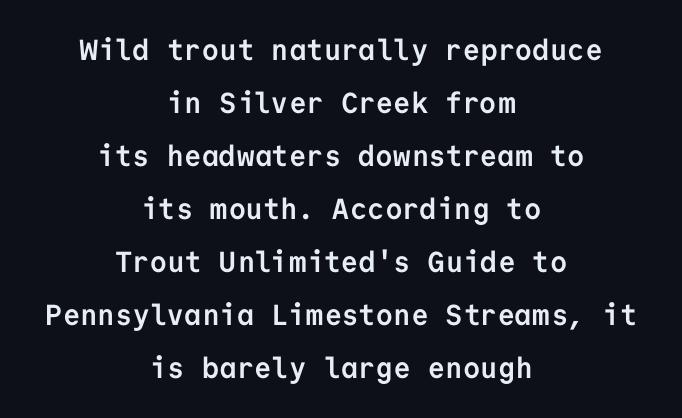
{"serif": "no", "italic": "no", "bold": "yes", "weight": "semibold", "width": "normal", "stroke_contrast": "low", "x_height": "medium", "monospaced": "yes", "underline": "no", "align": "center", "line_spacing_ratio": 1.83, "letter_spacing": "normal", "letter_spacing_em": 0.0, "glyph_px": 29}
